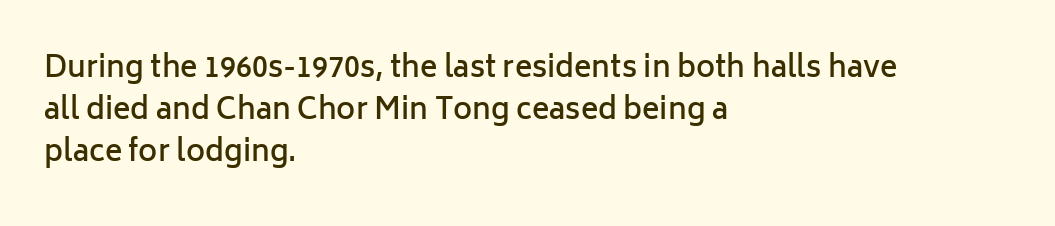
{"serif": "no", "italic": "no", "bold": "semi", "weight": "semibold", "width": "normal", "stroke_contrast": "low", "x_height": "medium", "monospaced": "no", "underline": "no", "align": "left", "line_spacing": "normal", "line_spacing_ratio": 1.45, "letter_spacing": "normal", "letter_spacing_em": 0.0, "glyph_px": 29}
